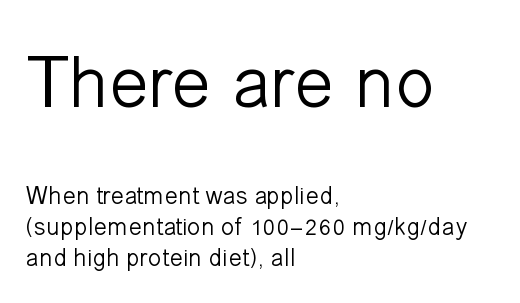
The strokes are not fattened; the text isn't bold. How are the letters spaced? Ordinarily, with no added tracking. Between these two stacked blocks, the higher one wins on size. In CSS terms this would be text-align: left. Descenders are the only things crossing below the line. In terms of letterform style, serifs are entirely absent.
